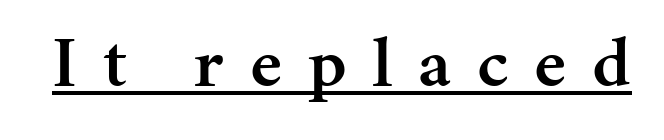
Q: Is the text bold? A: Semi-bold.
Q: Is the text italic (slanted)? A: No, it is upright.
Q: Is the typeface a serif or a sans-serif typeface? A: Serif.
Q: Is the text underlined? A: Yes.
Q: Is the spacing between letters normal or unusually wide? A: Unusually wide.
Q: Width (condensed, normal, or wide)? A: Normal.
Q: Stroke contrast? A: Medium.
Q: x-height? A: Medium.
Q: Monospaced? A: No.
